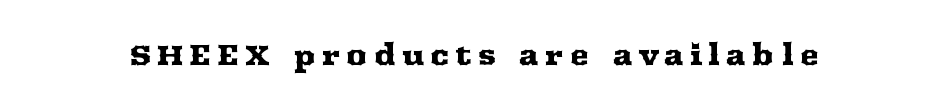
Glyph-to-glyph distance is far greater than everyday printed text. Does the lettering tilt? It doesn't — this is upright. Regarding serifs, this sample has them. Bare-footed words on every line. Each letter keeps its own natural width here, so spacing adapts to shape.
